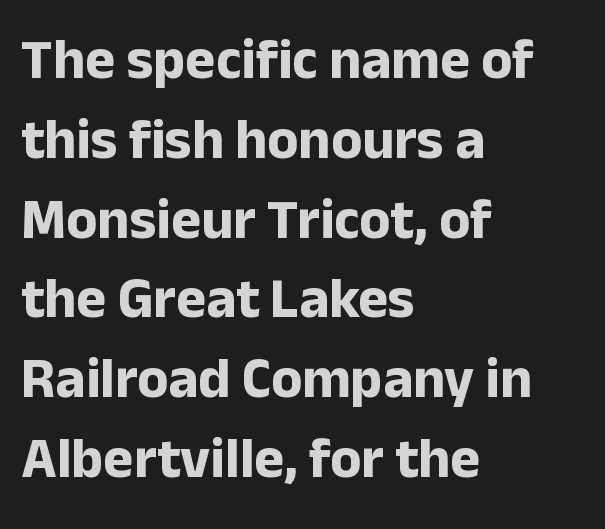
Horizontal alignment here is leftward, the default for most running prose. The letters stand straight up with perfectly vertical stems. The strip under each line holds only bare page. The horizontal fit of the characters is conventional and even. Chunky letters — that's bold for sure.
